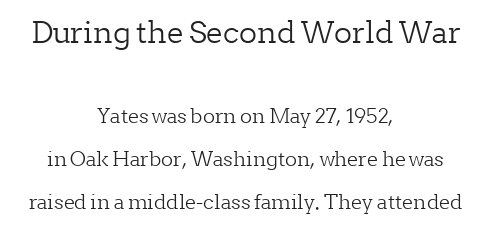
{"serif": "yes", "italic": "no", "bold": "no", "weight": "light", "width": "normal", "stroke_contrast": "low", "x_height": "medium", "monospaced": "no", "underline": "no", "align": "center", "line_spacing": "loose", "line_spacing_ratio": 2.15, "letter_spacing": "normal", "letter_spacing_em": 0.0, "larger_block": "first", "size_ratio": 1.5, "glyph_px": 30}
